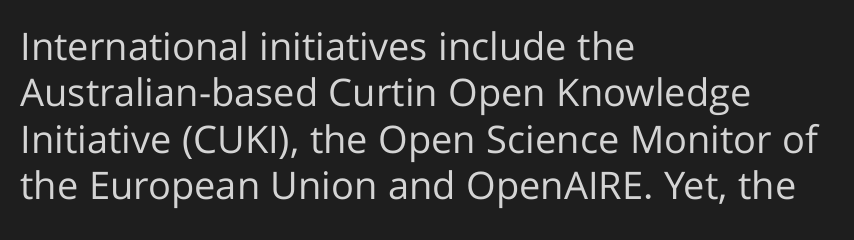
Q: Is the text bold? A: No.
Q: Is the text italic (slanted)? A: No, it is upright.
Q: Is the typeface a serif or a sans-serif typeface? A: Sans-serif.
Q: Is the text underlined? A: No.
Q: How is the paragraph aligned? A: Left-aligned.
Q: Is the spacing between letters normal or unusually wide? A: Normal.
Q: Width (condensed, normal, or wide)? A: Normal.
Q: Stroke contrast? A: Low.
Q: x-height? A: Medium.
Q: Monospaced? A: No.
